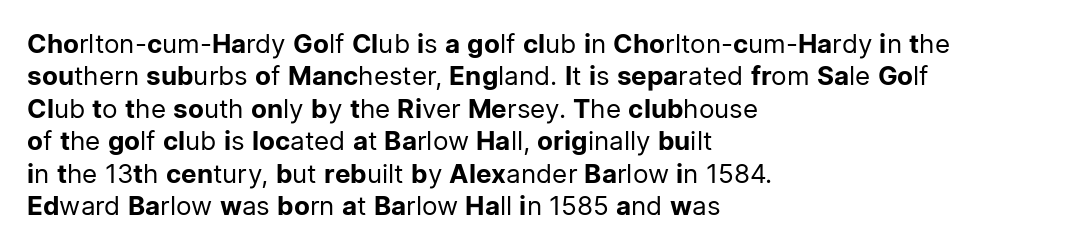
{"italic": "no", "bold": "no", "underline": "no", "align": "left", "line_spacing": "normal", "line_spacing_ratio": 1.25, "letter_spacing": "normal", "letter_spacing_em": 0.0, "glyph_px": 26}
